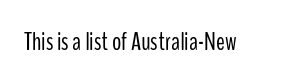
A roman cut, with each character standing at attention. Decoration check: the copy has no underline. The gaps between neighbouring characters are ordinary and unremarkable. Bold? No — there's no thickening of the strokes.
